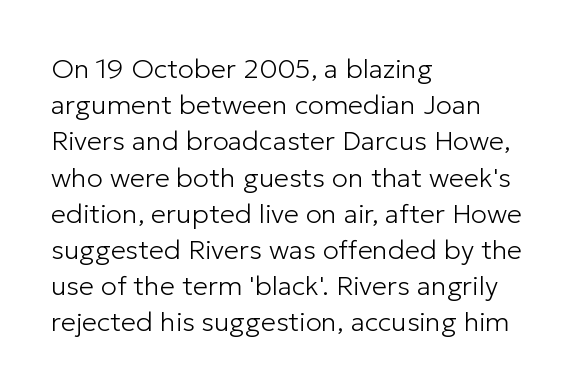
The strokes carry an ordinary text weight at most. Teacher's note: observe the even left margin — that is flush-left alignment. The lines sit at an ordinary, default distance from one another. Does extra space separate the letters? No, they use regular spacing. Posture: vertical. The specimen omits any rule beneath the text block's lines.
